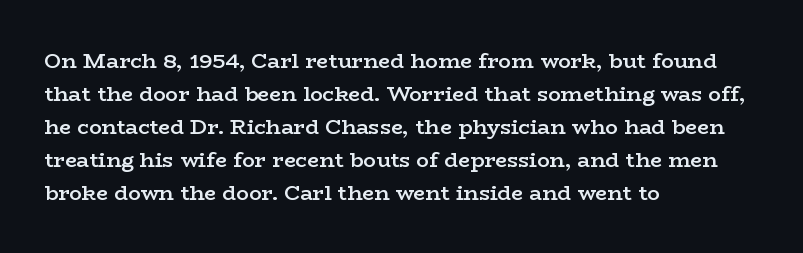
Q: Is the text bold? A: Semi-bold.
Q: Is the text italic (slanted)? A: No, it is upright.
Q: Is the text underlined? A: No.
Q: How is the paragraph aligned? A: Left-aligned.
Q: Is the spacing between letters normal or unusually wide? A: Normal.
Q: Is the spacing between lines tight, normal or loose? A: Normal.
